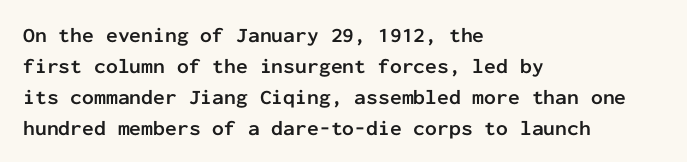
Posture: vertical. A classic flush-left, rag-right setting is used for this passage. Horizontal bands of white between lines are of average thickness. Each word holds together tightly as a unit, with standard inter-letter gaps. The font is running at its bold setting.
